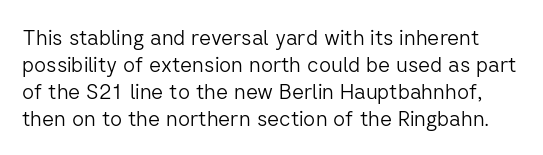
{"italic": "no", "bold": "no", "underline": "no", "line_spacing": "normal", "line_spacing_ratio": 1.29, "letter_spacing": "normal", "letter_spacing_em": 0.0, "glyph_px": 21}
